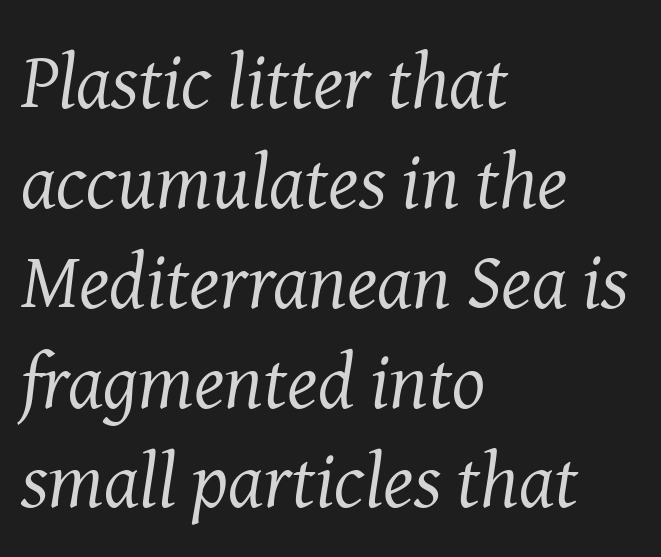
{"serif": "yes", "italic": "yes", "lean": "right", "slant_degrees": 8, "bold": "no", "weight": "regular", "width": "normal", "stroke_contrast": "medium", "x_height": "medium", "monospaced": "no", "underline": "no", "align": "left", "line_spacing": "normal", "line_spacing_ratio": 1.28, "letter_spacing": "normal", "letter_spacing_em": 0.0, "glyph_px": 78}
